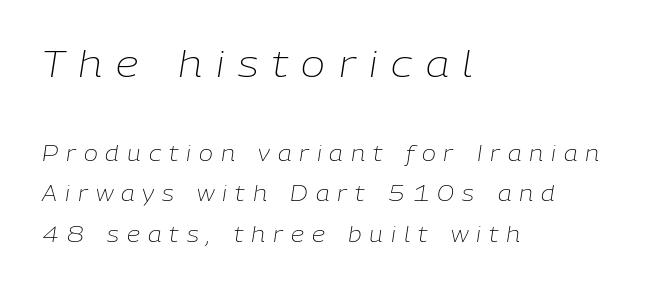
Anything drawn beneath the words? Only blank space. This sample trades compactness for vertical openness between lines. Each letter keeps its own natural width here, so spacing adapts to shape. The typography opts for an oblique posture over an upright one. Honestly, the letter spacing is so wide it's the main thing you notice.
